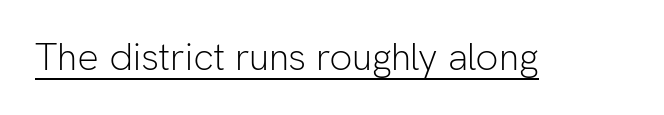
Q: Is the text bold? A: No.
Q: Is the text italic (slanted)? A: No, it is upright.
Q: Is the typeface a serif or a sans-serif typeface? A: Sans-serif.
Q: Is the text underlined? A: Yes.
Q: Is the spacing between letters normal or unusually wide? A: Normal.
Q: Width (condensed, normal, or wide)? A: Normal.
Q: Stroke contrast? A: Low.
Q: x-height? A: Medium.
Q: Monospaced? A: No.
